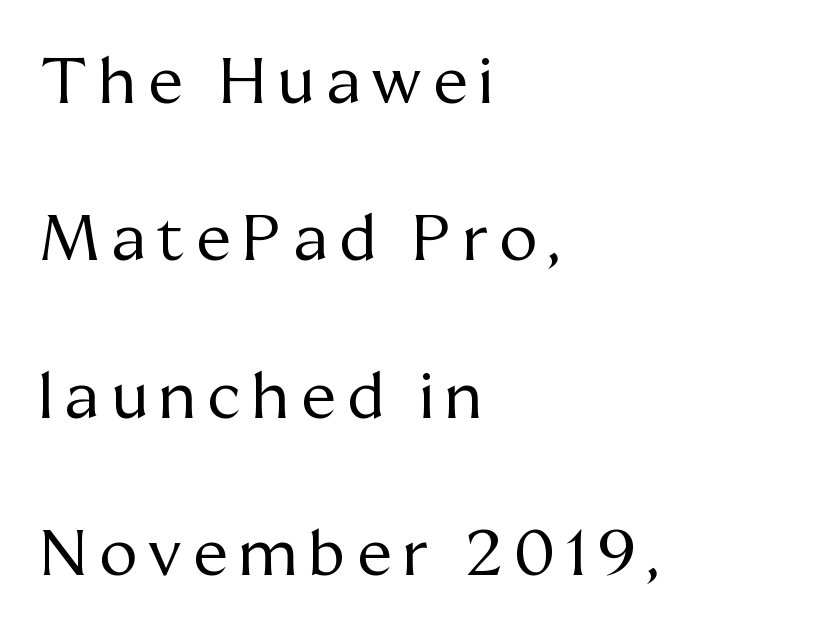
Q: Is the text bold? A: No.
Q: Is the text italic (slanted)? A: No, it is upright.
Q: Is the typeface a serif or a sans-serif typeface? A: Serif.
Q: Is the text underlined? A: No.
Q: How is the paragraph aligned? A: Left-aligned.
Q: Is the spacing between lines tight, normal or loose? A: Loose.
Q: Width (condensed, normal, or wide)? A: Normal.
Q: Stroke contrast? A: Medium.
Q: x-height? A: Medium.
Q: Monospaced? A: No.
